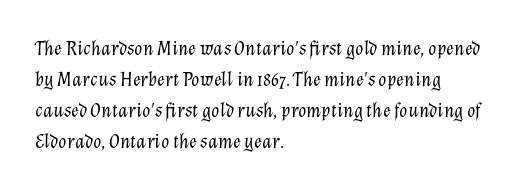
Regarding leading, the lines here are spaced in the standard way. Summary of weight: not heavy and not bold. Layout note: lines flush left. Posture: slanted. The passage shown is not underscored anywhere. The line texture is even and compact thanks to regular tracking.
